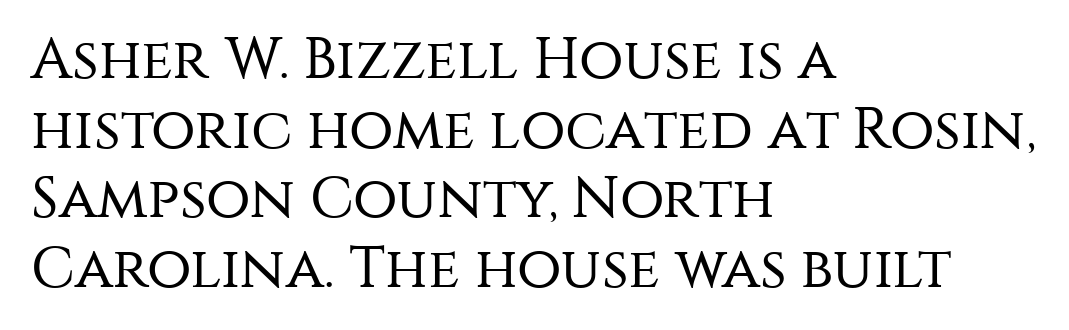
The image shows 58 px regular-weight sans-serif type, upright; set left-aligned, line spacing 1.2x, normal letter spacing, not underlined; medium stroke contrast and a large x-height.
